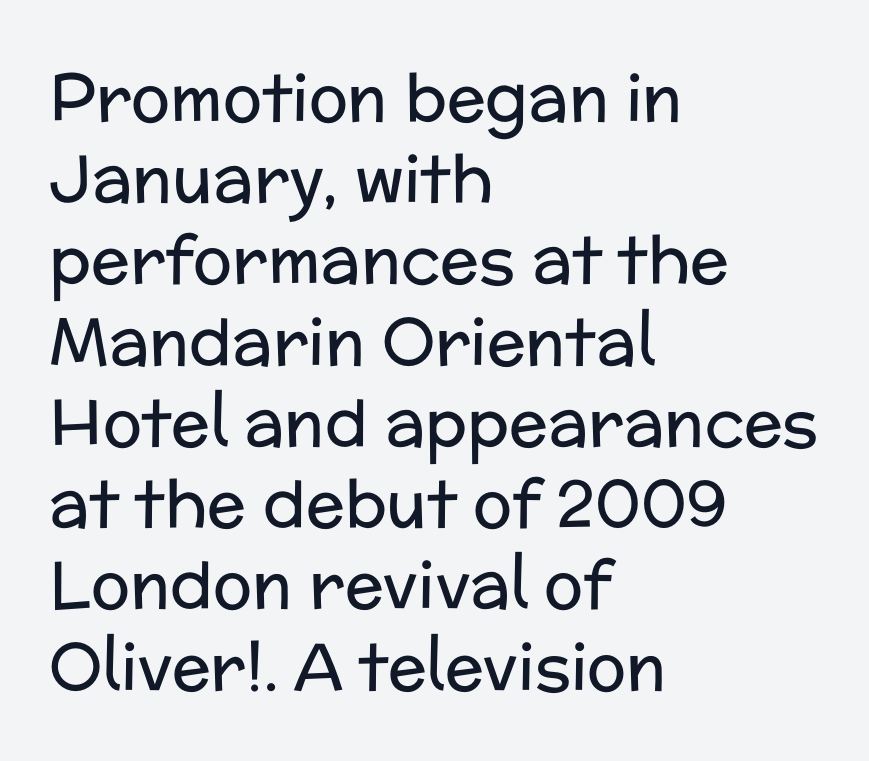
The image shows 65 px regular-weight sans-serif type, upright; set left-aligned, normal line spacing (1.25x), normal letter spacing, not underlined; low stroke contrast and a medium x-height.
